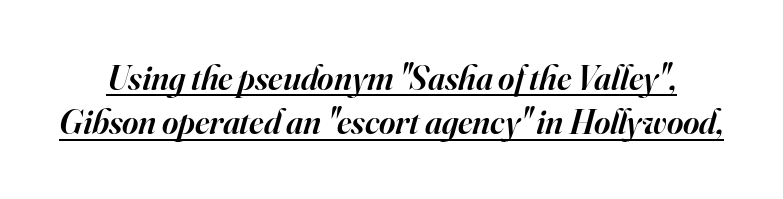
{"serif": "yes", "italic": "yes", "lean": "right", "slant_degrees": 16, "bold": "semi", "weight": "semibold", "width": "normal", "stroke_contrast": "high", "x_height": "small", "monospaced": "no", "underline": "yes", "line_spacing": "normal", "line_spacing_ratio": 1.26, "letter_spacing": "normal", "letter_spacing_em": 0.0, "glyph_px": 35}
